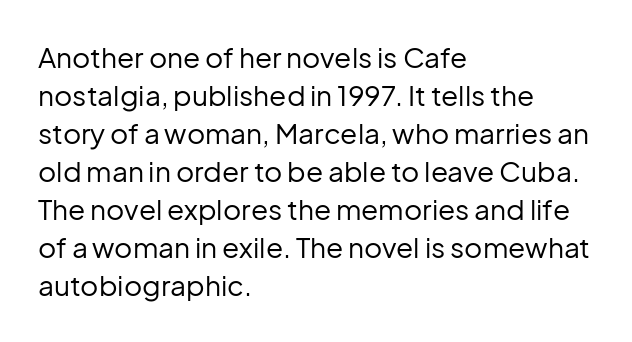
The face used here is rendered with its standard letterfit. Every character sits straight up, as roman type does. Baseline-to-baseline distance is the conventional proportion of letter height. These glyphs show unthickened strokes, regular width or finer. This is sans-serif lettering, the kind often seen on screens and signage. Check the space under the baseline: it is left empty.
